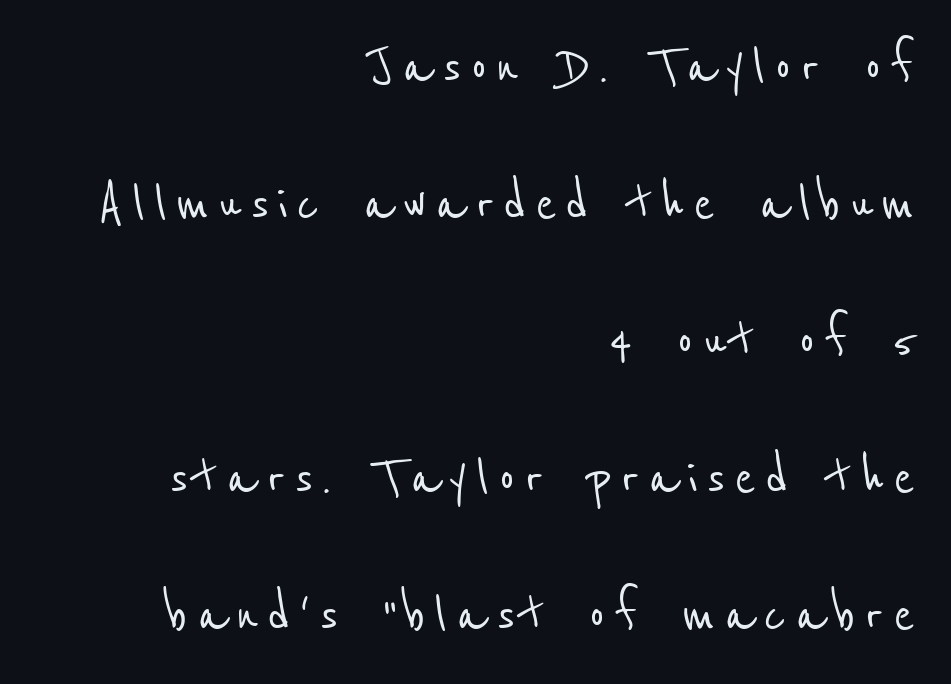
Q: Is the typeface a serif or a sans-serif typeface? A: Sans-serif.
Q: Is the text underlined? A: No.
Q: How is the paragraph aligned? A: Right-aligned.
Q: Is the spacing between lines tight, normal or loose? A: Loose.
Q: Width (condensed, normal, or wide)? A: Condensed.
Q: Stroke contrast? A: Low.
Q: x-height? A: Medium.
Q: Monospaced? A: No.
